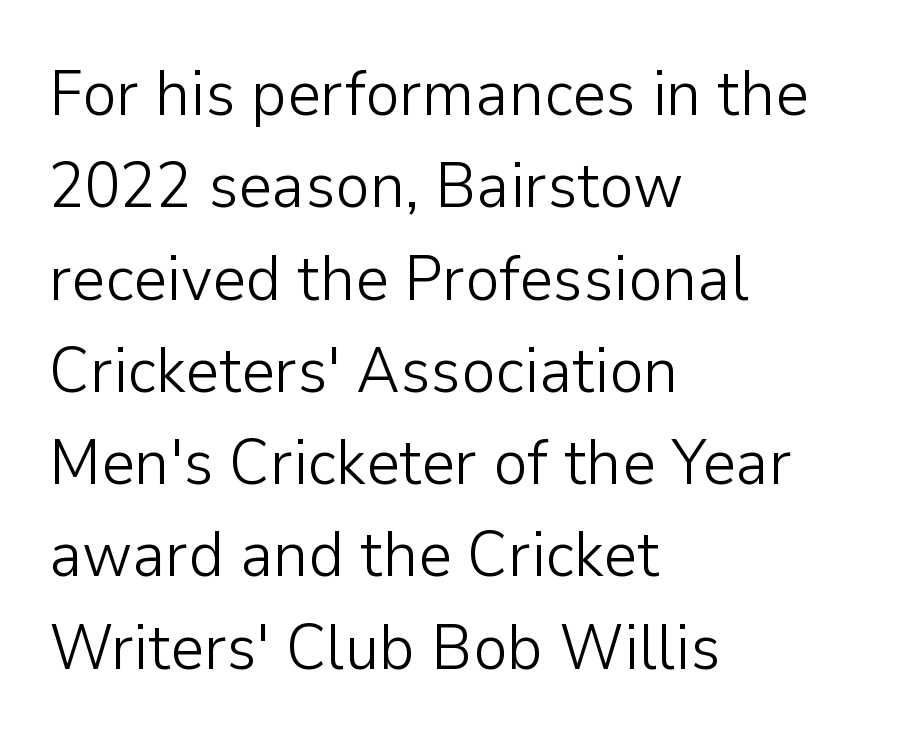
The image shows 65 px light sans-serif type, upright; set left-aligned, normal line spacing (1.42x), normal letter spacing, not underlined; low stroke contrast and a medium x-height.
